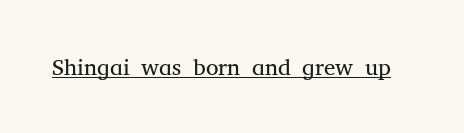
{"italic": "no", "bold": "no", "underline": "yes", "letter_spacing": "normal", "letter_spacing_em": 0.0, "glyph_px": 23}
